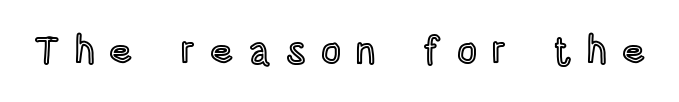
The image shows 39 px condensed type, upright; set unusually wide letter spacing (+0.39 em), not underlined; a large x-height.
